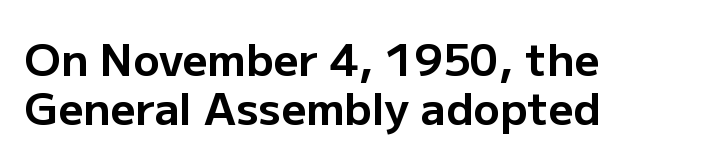
{"serif": "no", "italic": "no", "bold": "yes", "weight": "bold", "width": "normal", "stroke_contrast": "low", "x_height": "medium", "monospaced": "no", "underline": "no", "align": "left", "line_spacing": "tight", "line_spacing_ratio": 1.11, "letter_spacing": "normal", "letter_spacing_em": 0.0, "glyph_px": 44}
